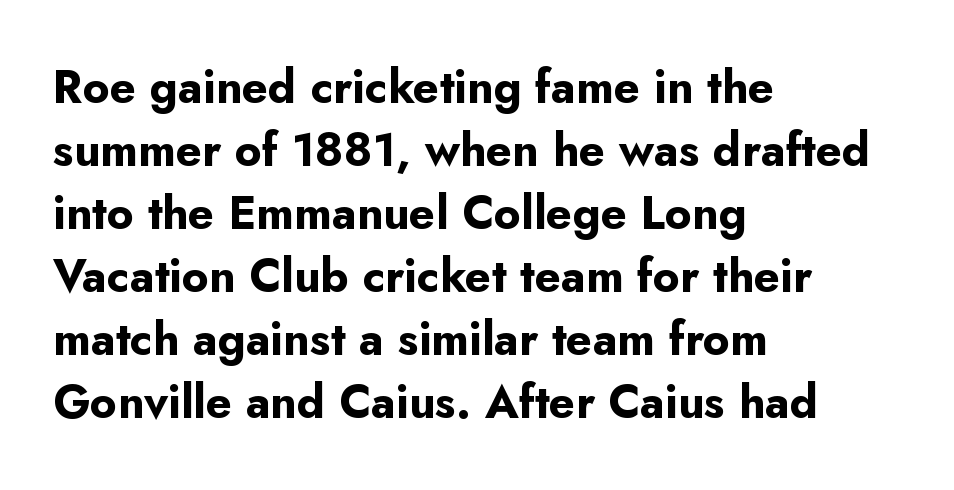
Q: Is the text bold? A: Yes.
Q: Is the text italic (slanted)? A: No, it is upright.
Q: Is the typeface a serif or a sans-serif typeface? A: Sans-serif.
Q: Is the text underlined? A: No.
Q: How is the paragraph aligned? A: Left-aligned.
Q: Is the spacing between letters normal or unusually wide? A: Normal.
Q: Is the spacing between lines tight, normal or loose? A: Normal.
Q: Width (condensed, normal, or wide)? A: Normal.
Q: Stroke contrast? A: Low.
Q: x-height? A: Small.
Q: Monospaced? A: No.
